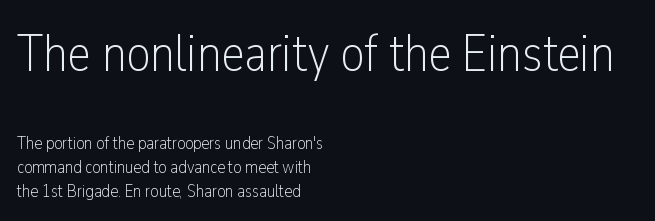
{"serif": "no", "italic": "no", "bold": "no", "weight": "light", "width": "condensed", "stroke_contrast": "low", "x_height": "medium", "monospaced": "no", "underline": "no", "align": "left", "line_spacing": "normal", "line_spacing_ratio": 1.33, "letter_spacing": "normal", "letter_spacing_em": 0.0, "larger_block": "first", "size_ratio": 2.94, "glyph_px": 53}
